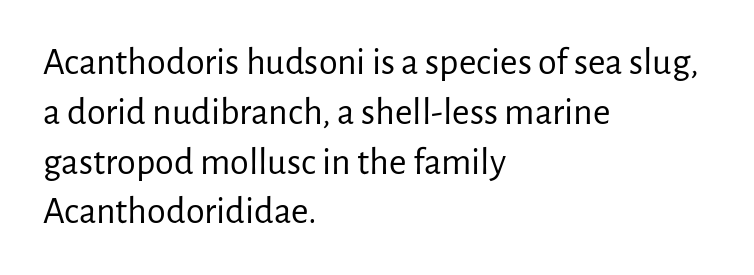
The image shows 38 px regular-weight sans-serif type, upright; set left-aligned, normal line spacing (1.31x), normal letter spacing, not underlined; low stroke contrast and a medium x-height.
